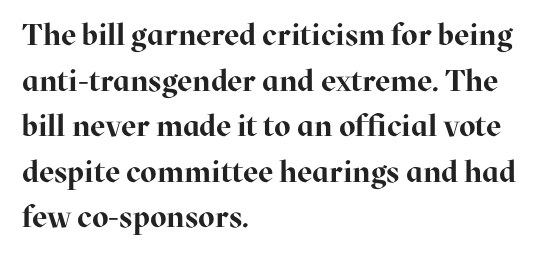
Here the glyphs are tracked normally, forming tight word shapes. Compared with an ordinary text face, these strokes are far heavier — a full bold. Style check: upright. Each new line begins a customary step beneath the previous one. The passage is arranged the way most books set body copy — flush left.
